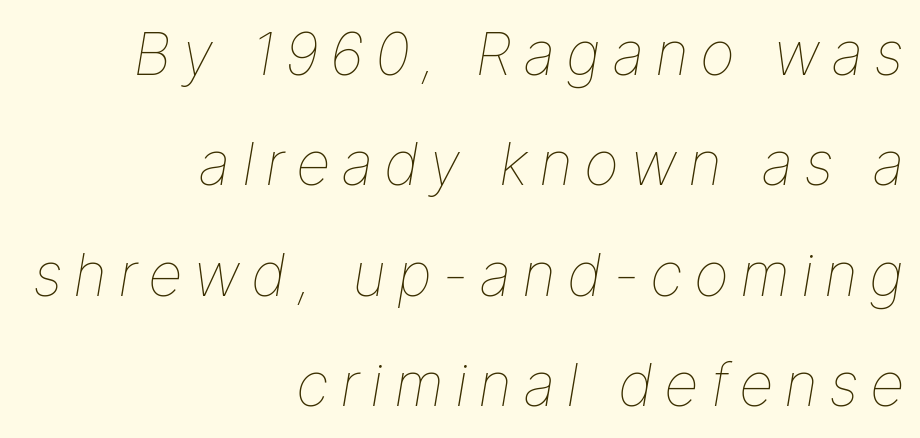
Q: Is the text bold? A: No.
Q: Is the text italic (slanted)? A: Yes, it leans right by about 9 degrees.
Q: Is the text underlined? A: No.
Q: How is the paragraph aligned? A: Right-aligned.
Q: Width (condensed, normal, or wide)? A: Normal.
Q: Stroke contrast? A: Low.
Q: x-height? A: Medium.
Q: Monospaced? A: No.
